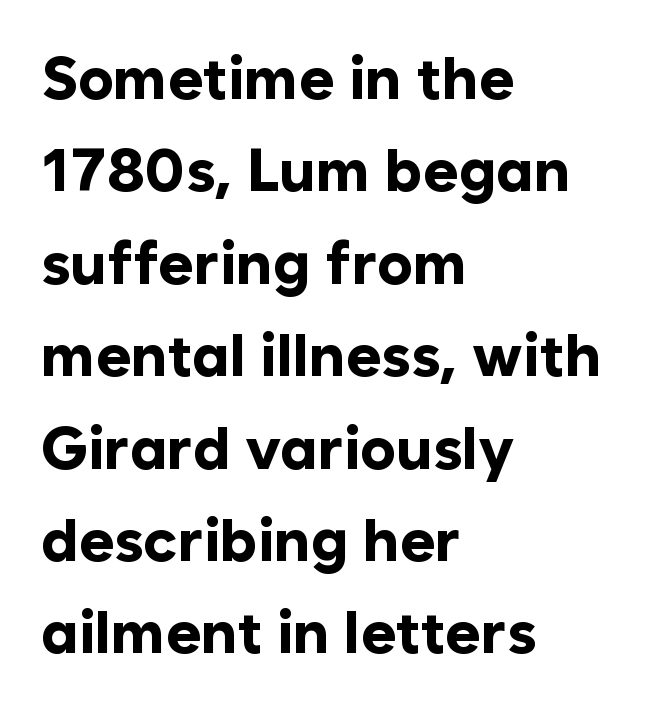
Q: Is the text bold? A: Yes.
Q: Is the text italic (slanted)? A: No, it is upright.
Q: Is the typeface a serif or a sans-serif typeface? A: Sans-serif.
Q: Is the text underlined? A: No.
Q: How is the paragraph aligned? A: Left-aligned.
Q: Is the spacing between letters normal or unusually wide? A: Normal.
Q: Is the spacing between lines tight, normal or loose? A: Normal.
Q: Width (condensed, normal, or wide)? A: Normal.
Q: Stroke contrast? A: Low.
Q: x-height? A: Medium.
Q: Monospaced? A: No.
